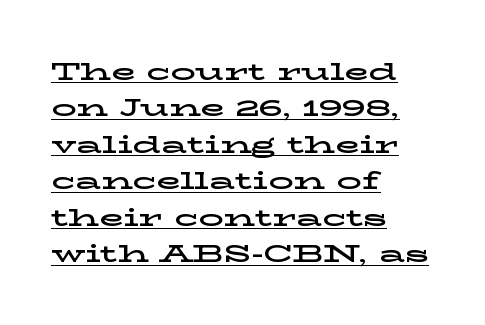
{"italic": "no", "underline": "yes", "align": "left", "line_spacing": "normal", "line_spacing_ratio": 1.46, "letter_spacing": "normal", "letter_spacing_em": 0.0, "glyph_px": 25}
